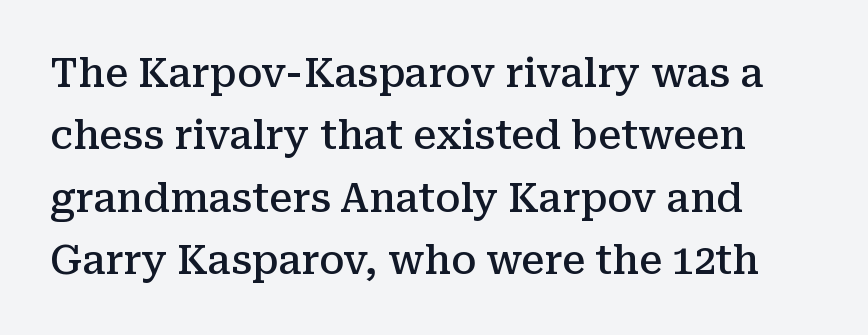
You could not count columns in this text — the font is proportionally spaced. Heft: intermediate — a semibold. Underline: absent. Old-style or modern, the face here clearly has serifs. Regular leading. Unlike italic type, these characters show no tilt at all.
